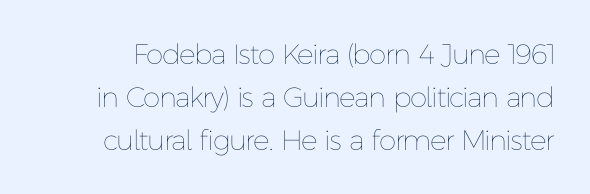
The image shows 28 px thin type, upright; set normal line spacing (1.53x), normal letter spacing, not underlined; low stroke contrast and a medium x-height.
